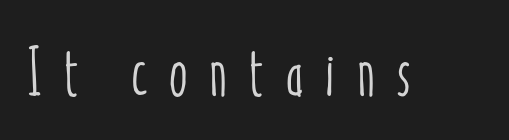
Has an underline been added? It has not. The font's upright variant was chosen for this text. The letters advance in unequal steps, a hallmark of proportional type. Words appear elongated and porous because spacing is wide.
